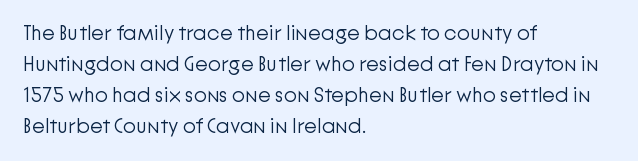
The image shows 21 px text type, upright; set left-aligned, normal line spacing (1.47x), normal letter spacing, not underlined.
